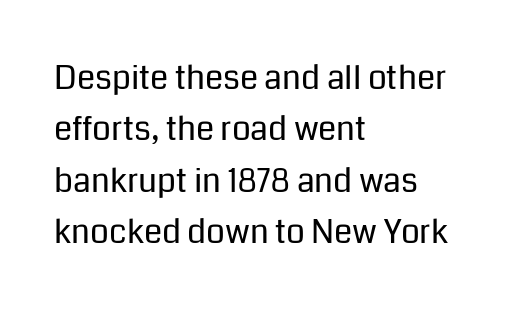
Q: Is the text bold? A: No.
Q: Is the text italic (slanted)? A: No, it is upright.
Q: Is the typeface a serif or a sans-serif typeface? A: Sans-serif.
Q: Is the text underlined? A: No.
Q: How is the paragraph aligned? A: Left-aligned.
Q: Is the spacing between letters normal or unusually wide? A: Normal.
Q: Is the spacing between lines tight, normal or loose? A: Normal.
Q: Width (condensed, normal, or wide)? A: Normal.
Q: Stroke contrast? A: Low.
Q: x-height? A: Medium.
Q: Monospaced? A: No.
